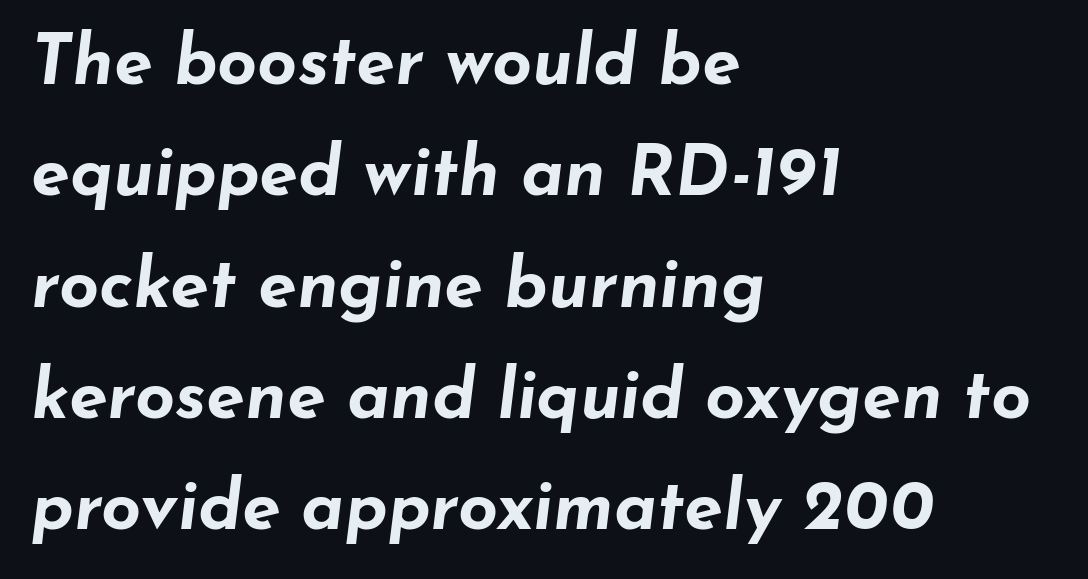
Honestly, the letter spacing is just normal — you wouldn't notice it. The passage shown is typed in a proportional face where columns would drift. In CSS terms this would be text-align: left. Is the type bold? Yes — the strokes are clearly thick and heavy. The typography opts for an oblique posture over an upright one. Descenders hang freely into open space.
